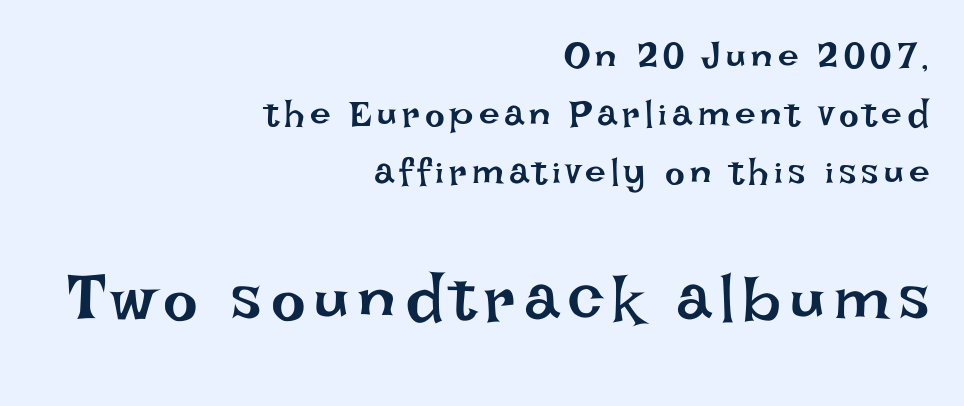
The image shows 65 px regular-weight type, upright; set right-aligned, normal line spacing (1.57x), not underlined; the second (bottom) block is 1.76x larger; low stroke contrast and a large x-height.
